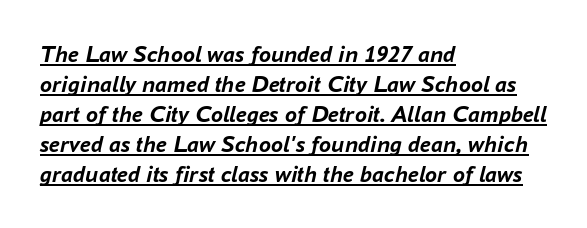
Q: Is the text bold? A: Yes.
Q: Is the text italic (slanted)? A: Yes, it leans right by about 16 degrees.
Q: Is the text underlined? A: Yes.
Q: How is the paragraph aligned? A: Left-aligned.
Q: Is the spacing between letters normal or unusually wide? A: Normal.
Q: Is the spacing between lines tight, normal or loose? A: Normal.
